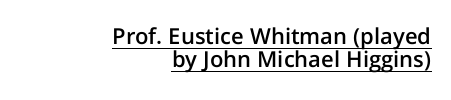
{"italic": "no", "bold": "semi", "underline": "yes", "align": "right", "line_spacing": "tight", "line_spacing_ratio": 1.06, "letter_spacing": "normal", "letter_spacing_em": 0.0, "glyph_px": 22}
